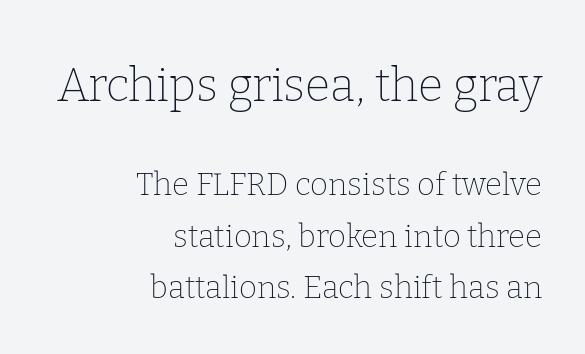
{"serif": "yes", "italic": "no", "bold": "no", "weight": "thin", "width": "normal", "stroke_contrast": "low", "x_height": "medium", "monospaced": "no", "underline": "no", "align": "right", "line_spacing": "normal", "line_spacing_ratio": 1.66, "letter_spacing": "normal", "letter_spacing_em": 0.0, "larger_block": "first", "size_ratio": 1.48, "glyph_px": 46}
